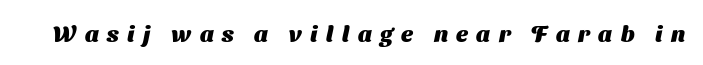
Q: Is the text bold? A: Yes.
Q: Is the text underlined? A: No.
Q: Is the spacing between letters normal or unusually wide? A: Unusually wide.
